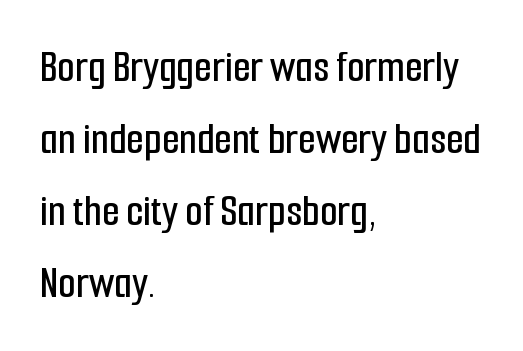
{"serif": "no", "italic": "no", "width": "condensed", "stroke_contrast": "low", "x_height": "medium", "monospaced": "no", "underline": "no", "align": "left", "line_spacing": "normal", "line_spacing_ratio": 1.6, "letter_spacing": "normal", "letter_spacing_em": 0.0, "glyph_px": 45}
